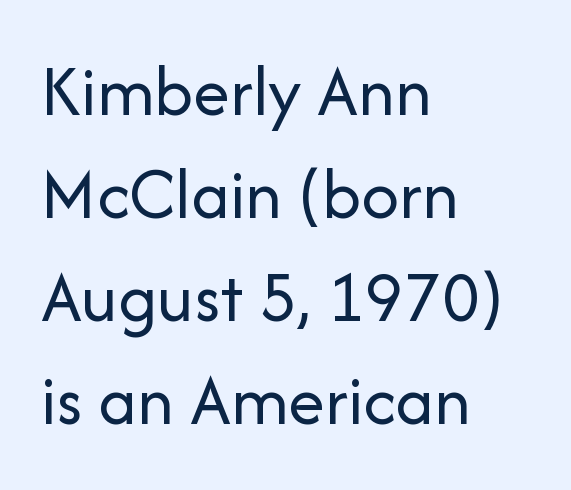
The image shows 74 px regular-weight sans-serif type, upright; set left-aligned, normal line spacing (1.39x), normal letter spacing, not underlined; low stroke contrast and a medium x-height.
